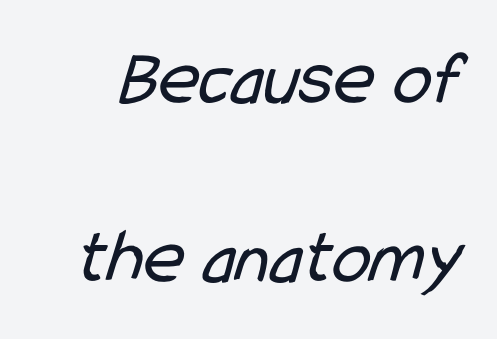
Notice the wide empty band between every row — that's loose leading. Regarding serifs, this sample does without them. Words appear dense and cohesive because spacing is normal. Stem width sits at or under what a default text font uses.
